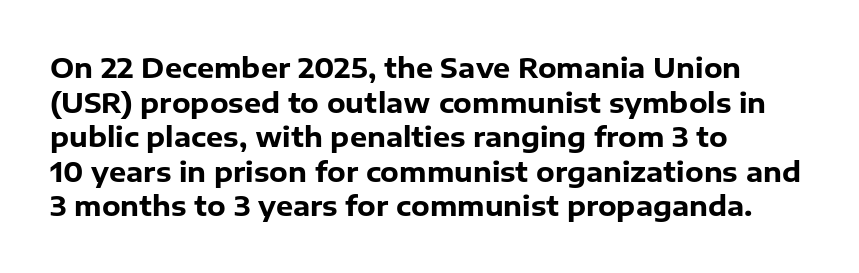
The image shows 27 px bold type, upright; set left-aligned, normal line spacing (1.28x), normal letter spacing, not underlined.
